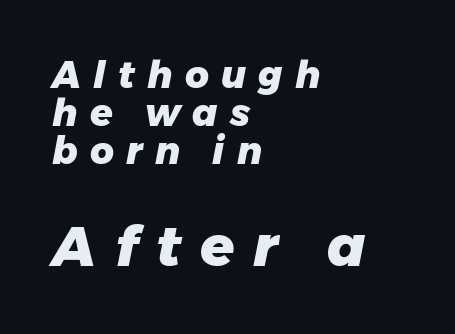
Q: Is the text bold? A: Yes.
Q: Is the text italic (slanted)? A: Yes, it leans right by about 11 degrees.
Q: Is the text underlined? A: No.
Q: How is the paragraph aligned? A: Left-aligned.
Q: Is the spacing between letters normal or unusually wide? A: Unusually wide.
Q: Is the spacing between lines tight, normal or loose? A: Tight.
Q: Which block of text is set in a larger size, the first (top) or the second (bottom)? A: The second (bottom) one.
Q: Width (condensed, normal, or wide)? A: Normal.
Q: Stroke contrast? A: Low.
Q: x-height? A: Medium.
Q: Monospaced? A: No.
